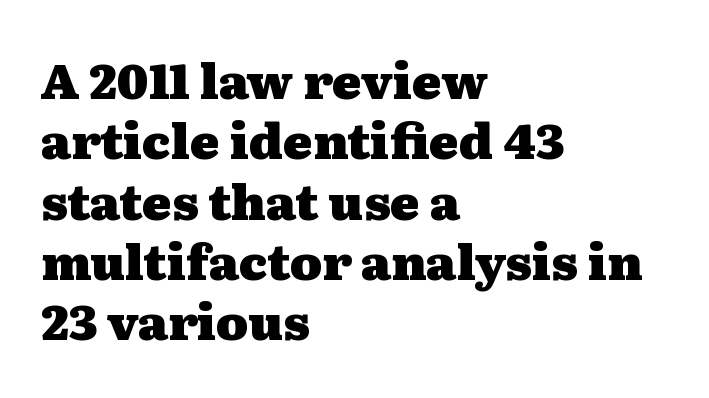
{"serif": "yes", "italic": "no", "bold": "yes", "weight": "heavy", "width": "wide", "stroke_contrast": "medium", "x_height": "medium", "monospaced": "no", "underline": "no", "align": "left", "line_spacing_ratio": 1.23, "letter_spacing": "normal", "letter_spacing_em": 0.0, "glyph_px": 49}
